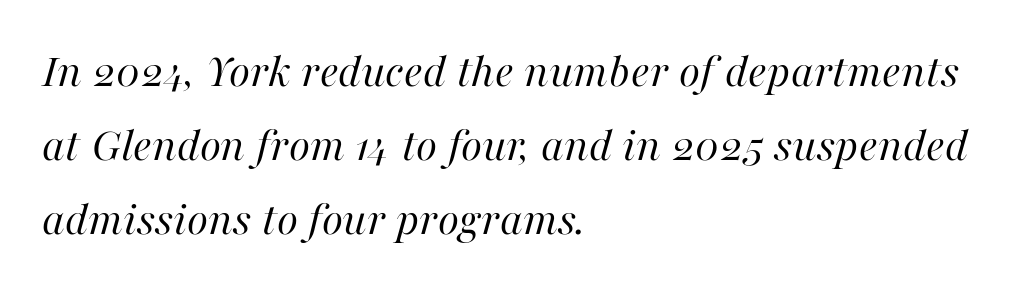
Q: Is the text bold? A: No.
Q: Is the text italic (slanted)? A: Yes, it leans right by about 16 degrees.
Q: Is the text underlined? A: No.
Q: How is the paragraph aligned? A: Left-aligned.
Q: Is the spacing between letters normal or unusually wide? A: Normal.
Q: Is the spacing between lines tight, normal or loose? A: Normal.
Q: Width (condensed, normal, or wide)? A: Normal.
Q: Stroke contrast? A: High.
Q: x-height? A: Medium.
Q: Monospaced? A: No.
